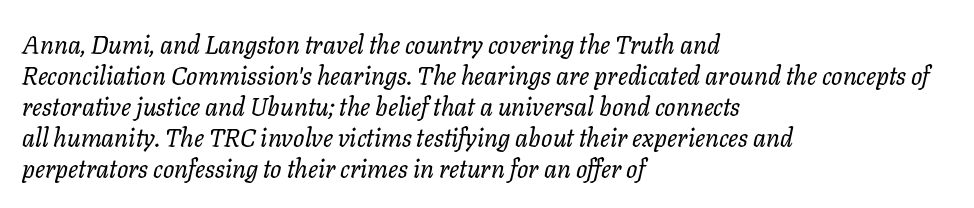
Q: Is the text bold? A: No.
Q: Is the text italic (slanted)? A: Yes, it leans right by about 11 degrees.
Q: Is the text underlined? A: No.
Q: How is the paragraph aligned? A: Left-aligned.
Q: Is the spacing between letters normal or unusually wide? A: Normal.
